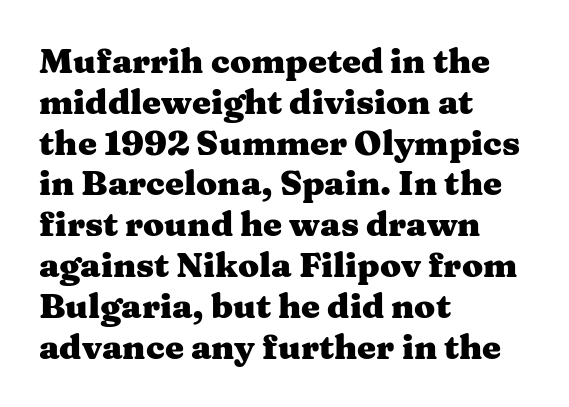
The letters are bold, with thick, heavy strokes. Glyph-to-glyph distance matches everyday printed text. Type without underlining. Visually the block forms a straight wall on the left and a jagged coastline on the right. Style check: upright.
